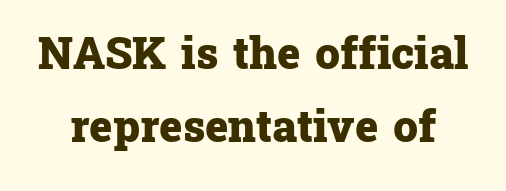
Underlining? Definitely not there. Rows of type keep a routine distance in the vertical direction. The passage shown is typed in a proportional face where columns would drift. Strong, thick strokes mark this as bold type.
